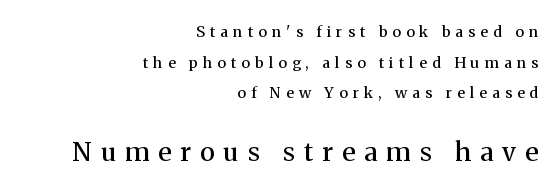
Q: Is the text bold? A: Semi-bold.
Q: Is the text italic (slanted)? A: No, it is upright.
Q: Is the text underlined? A: No.
Q: How is the paragraph aligned? A: Right-aligned.
Q: Is the spacing between letters normal or unusually wide? A: Unusually wide.
Q: Is the spacing between lines tight, normal or loose? A: Loose.
Q: Which block of text is set in a larger size, the first (top) or the second (bottom)? A: The second (bottom) one.
